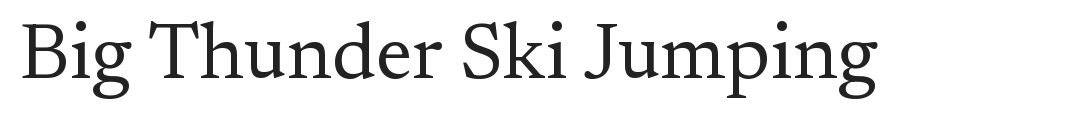
The image shows 79 px regular-weight serif type, upright; set normal letter spacing, not underlined; medium stroke contrast and a small x-height.
